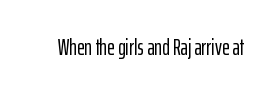
The image shows 23 px text type, upright; set normal letter spacing, not underlined.
